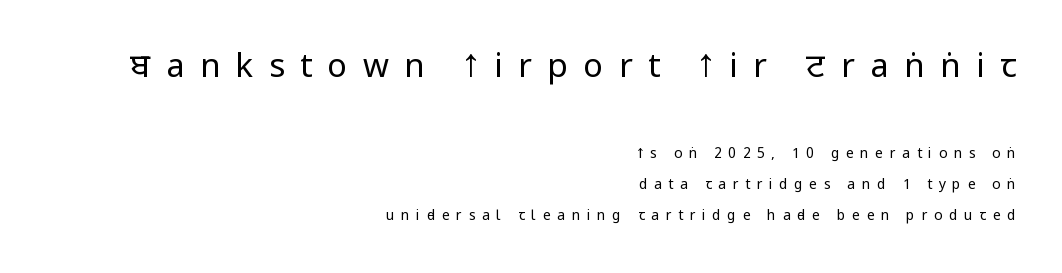
Q: Is the text bold? A: No.
Q: Is the text italic (slanted)? A: No, it is upright.
Q: Is the typeface a serif or a sans-serif typeface? A: Sans-serif.
Q: Is the text underlined? A: No.
Q: How is the paragraph aligned? A: Right-aligned.
Q: Is the spacing between letters normal or unusually wide? A: Unusually wide.
Q: Is the spacing between lines tight, normal or loose? A: Loose.
Q: Which block of text is set in a larger size, the first (top) or the second (bottom)? A: The first (top) one.
Q: Width (condensed, normal, or wide)? A: Condensed.
Q: Stroke contrast? A: Low.
